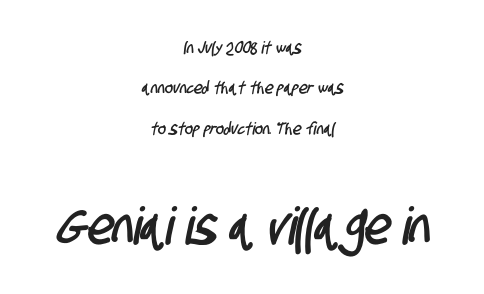
{"serif": "no", "width": "condensed", "stroke_contrast": "low", "x_height": "large", "monospaced": "no", "underline": "no", "align": "center", "line_spacing": "loose", "line_spacing_ratio": 2.37, "letter_spacing": "normal", "letter_spacing_em": 0.0, "larger_block": "second", "size_ratio": 3.06, "glyph_px": 52}
